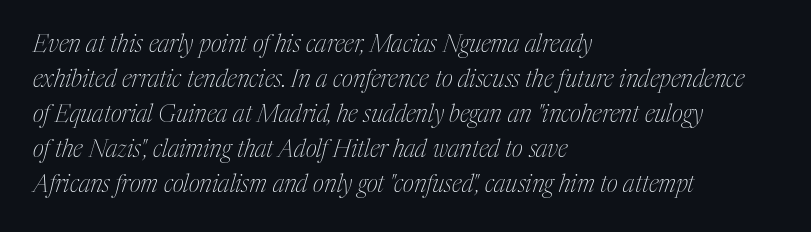
Q: Is the text bold? A: No.
Q: Is the text italic (slanted)? A: Yes, it leans right by about 17 degrees.
Q: Is the text underlined? A: No.
Q: How is the paragraph aligned? A: Left-aligned.
Q: Is the spacing between letters normal or unusually wide? A: Normal.
Q: Is the spacing between lines tight, normal or loose? A: Normal.
